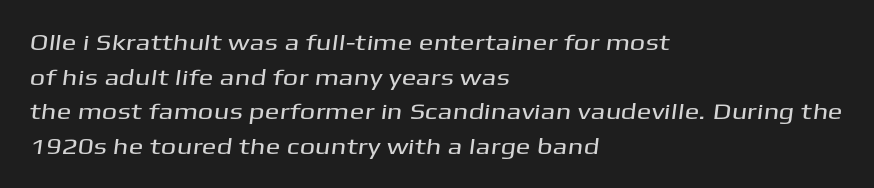
{"underline": "no", "align": "left", "line_spacing": "normal", "line_spacing_ratio": 1.57, "letter_spacing": "normal", "letter_spacing_em": 0.0, "glyph_px": 22}
